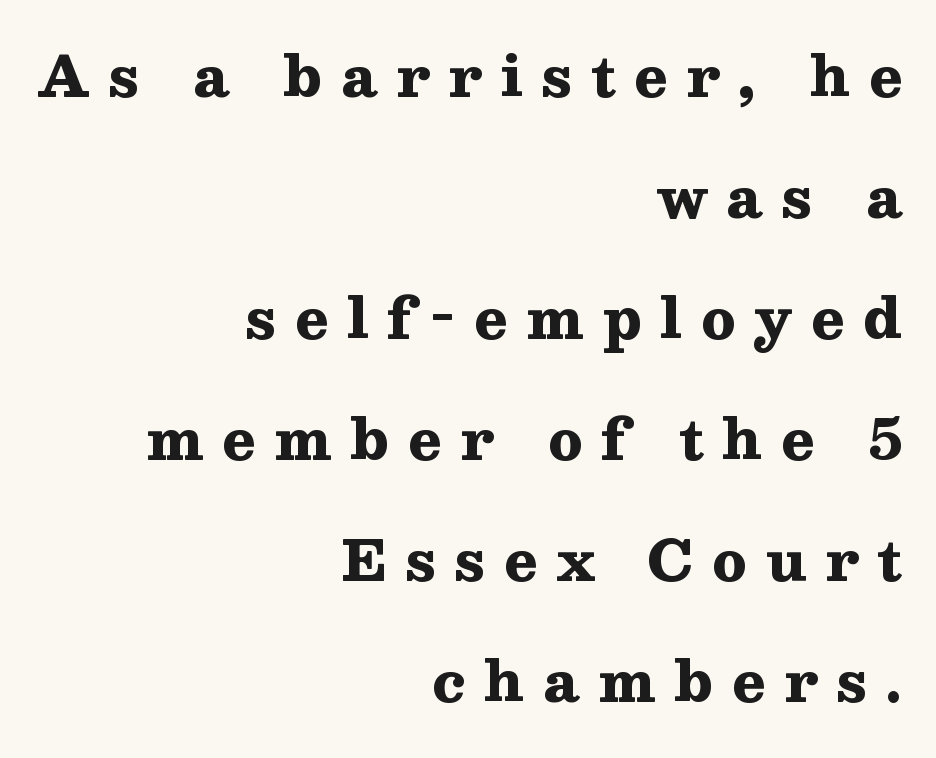
Q: Is the text bold? A: Yes.
Q: Is the text italic (slanted)? A: No, it is upright.
Q: Is the typeface a serif or a sans-serif typeface? A: Serif.
Q: Is the text underlined? A: No.
Q: How is the paragraph aligned? A: Right-aligned.
Q: Is the spacing between letters normal or unusually wide? A: Unusually wide.
Q: Is the spacing between lines tight, normal or loose? A: Loose.
Q: Width (condensed, normal, or wide)? A: Wide.
Q: Stroke contrast? A: Medium.
Q: x-height? A: Medium.
Q: Monospaced? A: No.
